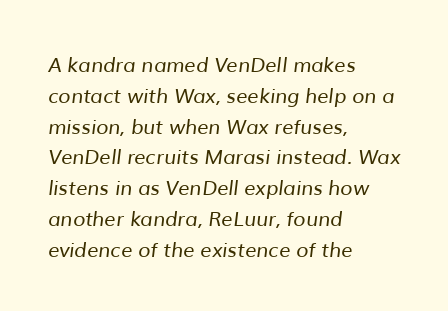
The image shows 20 px text type; set left-aligned, normal line spacing (1.54x), normal letter spacing, not underlined.
